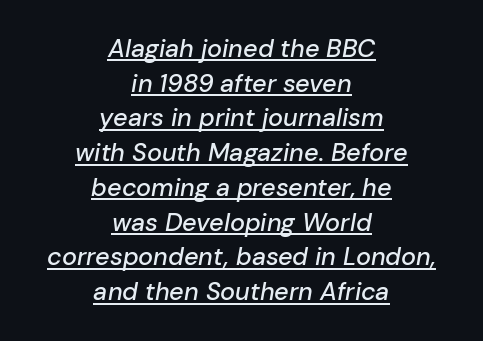
This rendering features underlined lettering. This block has exactly the height ordinary leading produces. Posture: slanted. The rendering positions every line midway between the sides. In terms of letterspacing, this is plain default setting.
